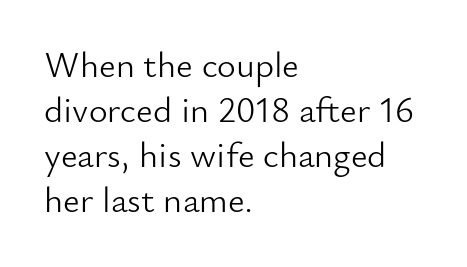
Q: Is the text bold? A: No.
Q: Is the text italic (slanted)? A: No, it is upright.
Q: Is the typeface a serif or a sans-serif typeface? A: Sans-serif.
Q: Is the text underlined? A: No.
Q: How is the paragraph aligned? A: Left-aligned.
Q: Is the spacing between letters normal or unusually wide? A: Normal.
Q: Is the spacing between lines tight, normal or loose? A: Normal.
Q: Width (condensed, normal, or wide)? A: Normal.
Q: Stroke contrast? A: Low.
Q: x-height? A: Small.
Q: Monospaced? A: No.
